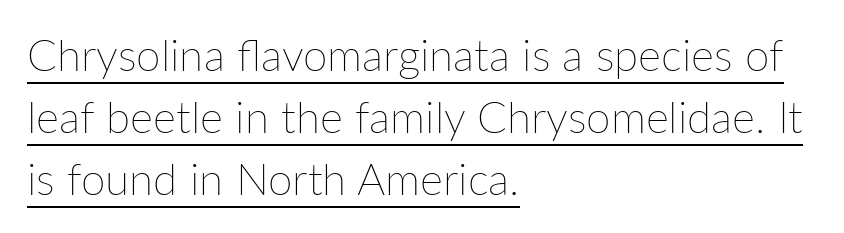
The image shows 44 px thin type, upright; set left-aligned, normal line spacing (1.41x), normal letter spacing, underlined; low stroke contrast and a medium x-height.
